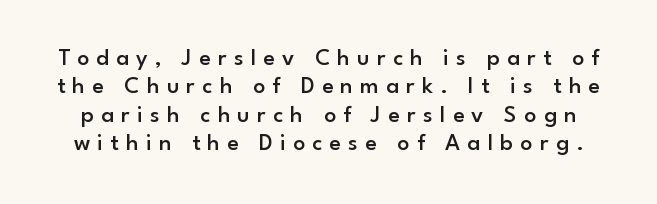
The image shows 24 px text type, upright; set line spacing 1.18x, unusually wide letter spacing (+0.3 em), not underlined.
